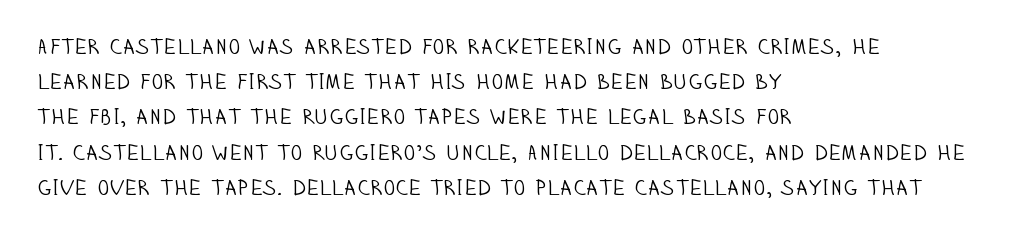
The image shows 22 px text type, upright; set left-aligned, normal line spacing (1.6x), normal letter spacing, not underlined.
